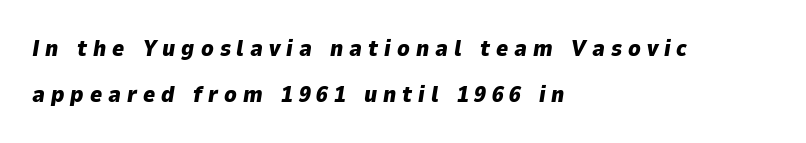
The image shows 23 px bold type, italic (leaning right); set left-aligned, loose line spacing (2.0x), unusually wide letter spacing (+0.26 em), not underlined.
